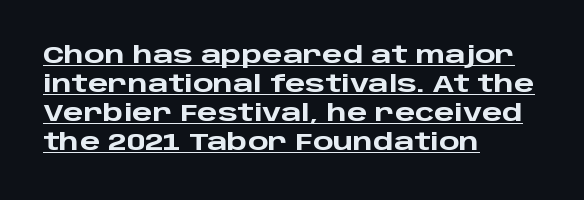
The image shows 24 px bold type, upright; set left-aligned, line spacing 1.21x, normal letter spacing, underlined.
